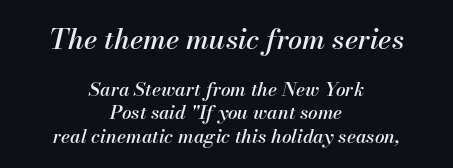
The image shows 28 px text type, italic (leaning right); set centered, line spacing 1.23x, normal letter spacing, not underlined; the first (top) block is 1.47x larger; medium stroke contrast and a small x-height.
